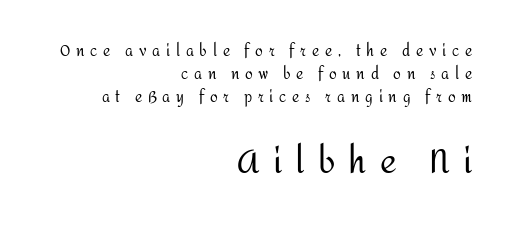
{"serif": "no", "italic": "no", "bold": "no", "weight": "regular", "width": "normal", "stroke_contrast": "medium", "x_height": "medium", "monospaced": "no", "underline": "no", "align": "right", "line_spacing": "normal", "line_spacing_ratio": 1.63, "letter_spacing": "wide", "letter_spacing_em": 0.41, "larger_block": "second", "size_ratio": 2.29, "glyph_px": 32}
